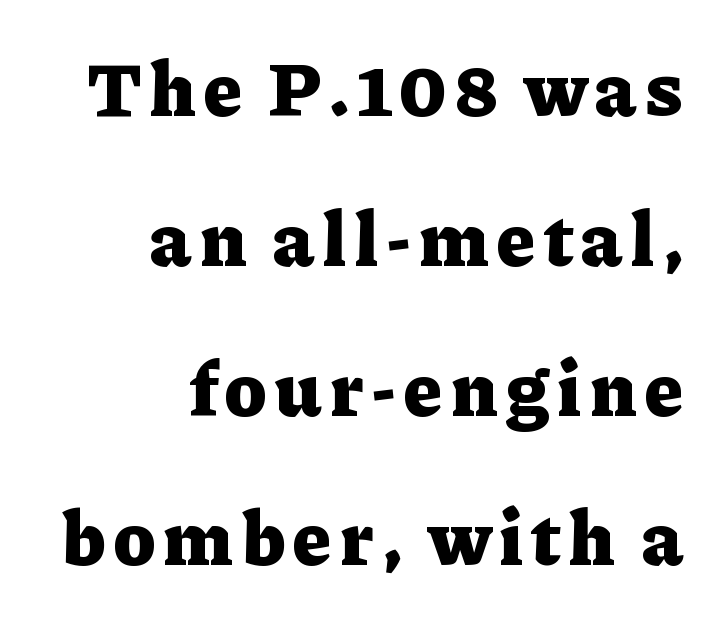
{"serif": "yes", "italic": "no", "bold": "yes", "weight": "heavy", "width": "normal", "stroke_contrast": "low", "x_height": "medium", "monospaced": "no", "underline": "no", "align": "right", "line_spacing": "loose", "line_spacing_ratio": 1.92, "glyph_px": 78}
